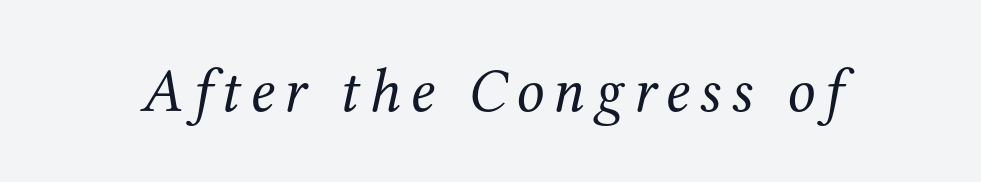
You can tell from the footed stems that serif type was used. Note the varied advance widths — an 'i' is clearly narrower than an 'm'. Unbolded letterforms with no extra heft. The strip under each line holds only bare page.
